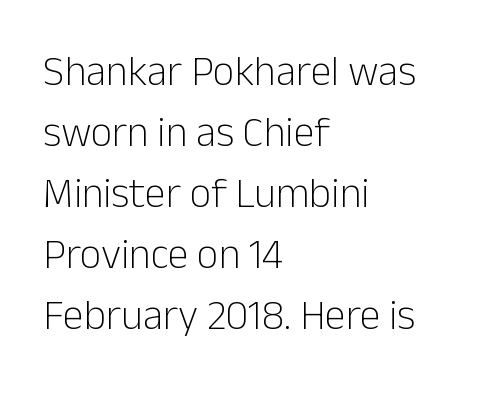
The type sits square on the baseline with zero lean. The passage shown is not underscored anywhere. The leading is moderate, giving the passage an even texture. Layout note: lines flush left. The horizontal fit of the characters is conventional and even.
